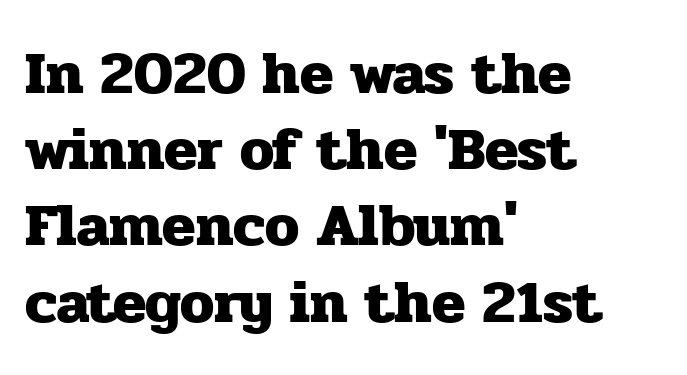
These lines are rendered in a variable-pitch font. The font family rendered here belongs to the serif group. Rows of type keep a routine distance in the vertical direction. Casual observation: everything's shoved over to the left. Notice how thick the strokes are: this is what a full bold looks like. No word sits above an underline.
